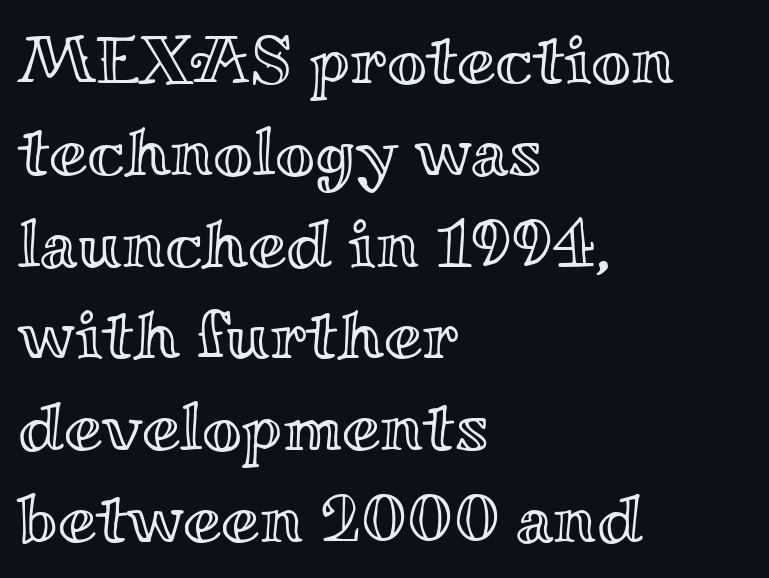
Italic? Not at all — the glyphs are vertical. Line spacing here is normal. Leftover space on each line is placed entirely after the last word. Words appear dense and cohesive because spacing is normal. Underlining? Definitely not there. You could not count columns in this text — the font is proportionally spaced.
